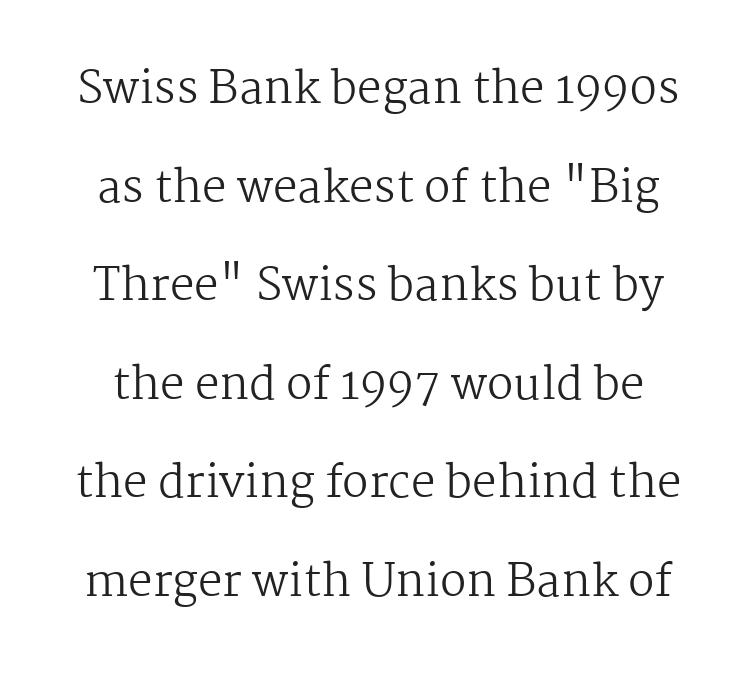
{"serif": "yes", "italic": "no", "bold": "no", "weight": "regular", "width": "normal", "stroke_contrast": "medium", "x_height": "medium", "monospaced": "no", "underline": "no", "line_spacing": "loose", "line_spacing_ratio": 2.24, "letter_spacing": "normal", "letter_spacing_em": 0.0, "glyph_px": 44}
